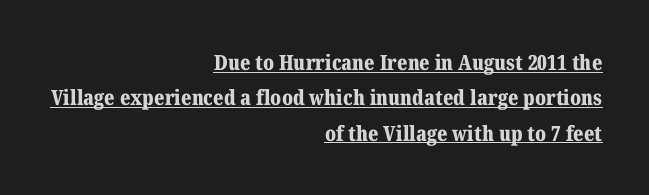
{"italic": "no", "bold": "yes", "underline": "yes", "align": "right", "line_spacing": "normal", "line_spacing_ratio": 1.68, "letter_spacing": "normal", "letter_spacing_em": 0.0, "glyph_px": 21}
